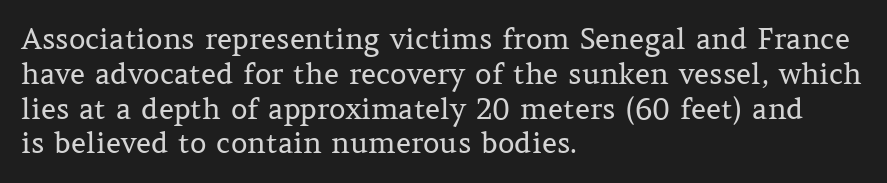
The image shows 29 px regular-weight serif type, upright; set left-aligned, line spacing 1.2x, normal letter spacing, not underlined; medium stroke contrast and a medium x-height.
